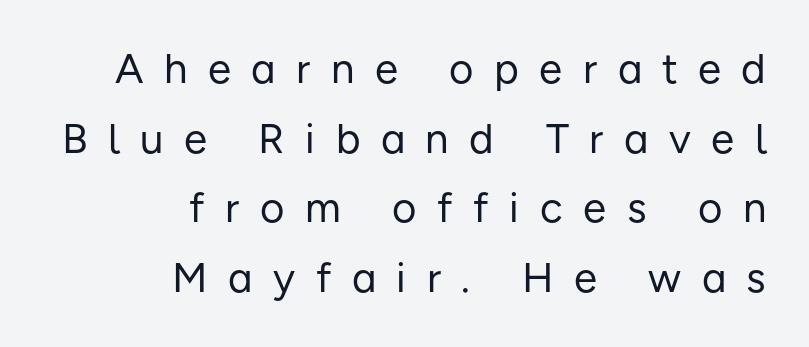
Q: Is the text bold? A: No.
Q: Is the text italic (slanted)? A: No, it is upright.
Q: Is the typeface a serif or a sans-serif typeface? A: Sans-serif.
Q: Is the text underlined? A: No.
Q: How is the paragraph aligned? A: Right-aligned.
Q: Is the spacing between letters normal or unusually wide? A: Unusually wide.
Q: Is the spacing between lines tight, normal or loose? A: Normal.
Q: Width (condensed, normal, or wide)? A: Normal.
Q: Stroke contrast? A: Low.
Q: x-height? A: Medium.
Q: Monospaced? A: No.
